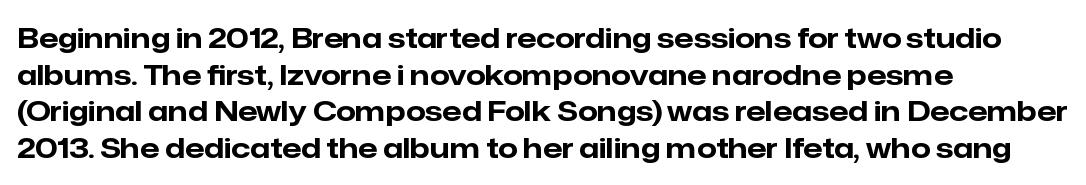
{"serif": "no", "italic": "no", "bold": "yes", "weight": "bold", "width": "normal", "stroke_contrast": "low", "x_height": "medium", "monospaced": "no", "underline": "no", "align": "left", "line_spacing": "normal", "line_spacing_ratio": 1.31, "letter_spacing": "normal", "letter_spacing_em": 0.0, "glyph_px": 28}
